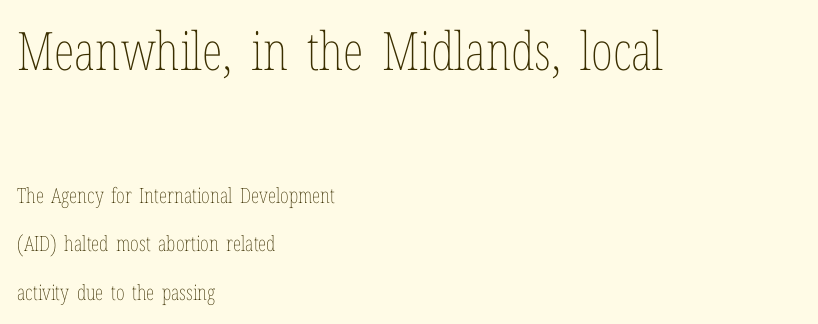
{"italic": "no", "bold": "no", "weight": "thin", "width": "condensed", "stroke_contrast": "low", "x_height": "medium", "monospaced": "no", "underline": "no", "align": "left", "line_spacing": "loose", "line_spacing_ratio": 2.31, "letter_spacing": "normal", "letter_spacing_em": 0.0, "larger_block": "first", "size_ratio": 2.52, "glyph_px": 53}
